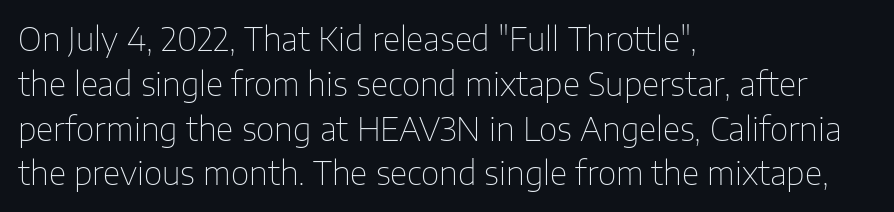
Where is the straight margin? On the left. Rendered with straight, roman letterforms. Caption: face not bold, strokes unweighted. Descenders hang freely into open space. Nope, no serifs anywhere on these letters.
